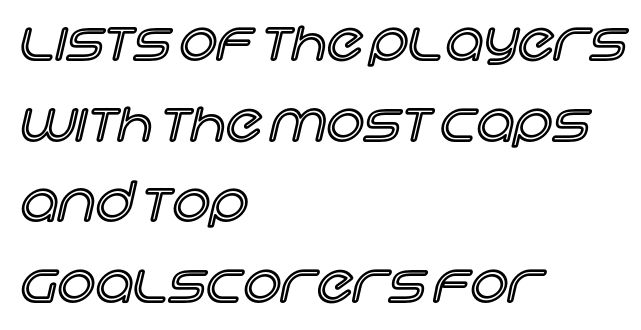
Q: Is the text italic (slanted)? A: Yes.
Q: Is the text underlined? A: No.
Q: How is the paragraph aligned? A: Left-aligned.
Q: Is the spacing between letters normal or unusually wide? A: Normal.
Q: Is the spacing between lines tight, normal or loose? A: Normal.
Q: Width (condensed, normal, or wide)? A: Normal.
Q: x-height? A: Large.
Q: Monospaced? A: No.
